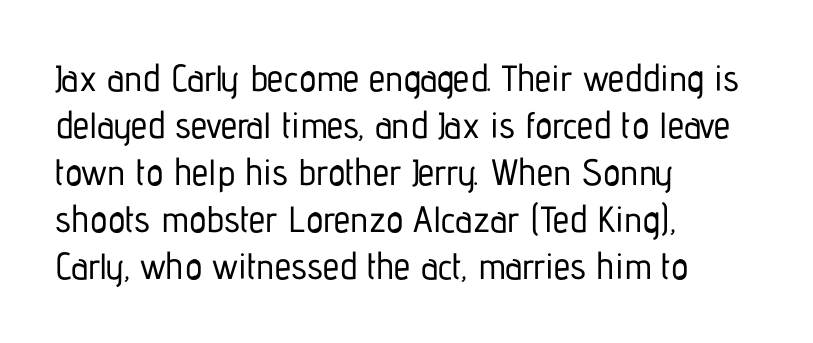
Spacing between characters is what you'd get straight out of the box. Looks like regular typesetting: each glyph gets only the width it needs. The lettering holds an erect, upright posture throughout. Successive baselines arrive at the customary interval. Observe the absence of serifs on each vertical stroke in this sample. These lines are set flush left with a ragged right edge.
